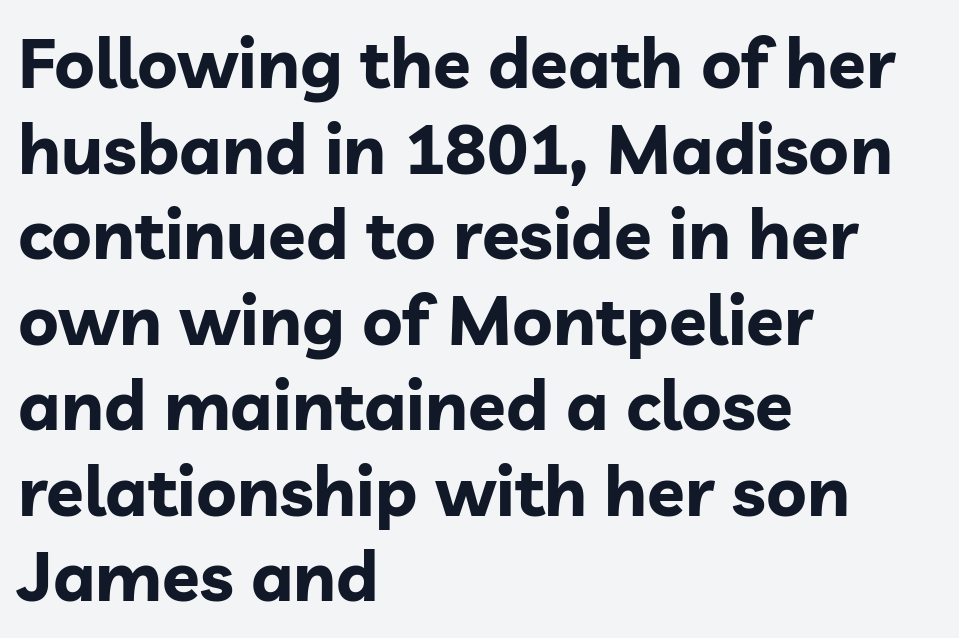
Q: Is the text bold? A: Yes.
Q: Is the text italic (slanted)? A: No, it is upright.
Q: Is the typeface a serif or a sans-serif typeface? A: Sans-serif.
Q: Is the text underlined? A: No.
Q: How is the paragraph aligned? A: Left-aligned.
Q: Is the spacing between letters normal or unusually wide? A: Normal.
Q: Width (condensed, normal, or wide)? A: Normal.
Q: Stroke contrast? A: Low.
Q: x-height? A: Medium.
Q: Monospaced? A: No.
